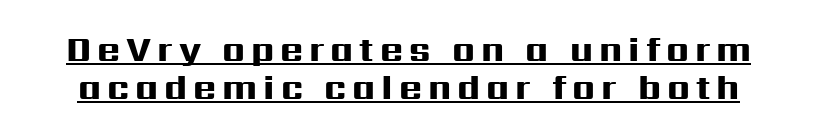
Vertical spacing — tight. It's the straight-up-and-down kind of type. Thick stems and heavy bowls — unmistakably bold. The passage shown is typed in a proportional face where columns would drift.
